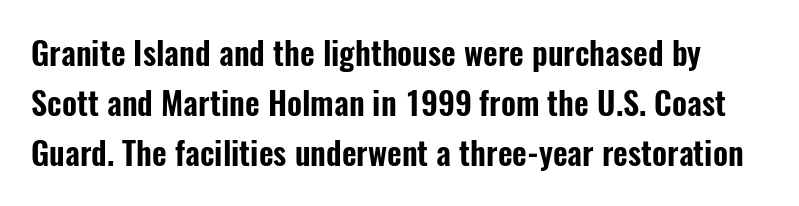
Q: Is the text italic (slanted)? A: No, it is upright.
Q: Is the typeface a serif or a sans-serif typeface? A: Sans-serif.
Q: Is the text underlined? A: No.
Q: Is the spacing between letters normal or unusually wide? A: Normal.
Q: Is the spacing between lines tight, normal or loose? A: Normal.
Q: Width (condensed, normal, or wide)? A: Condensed.
Q: Stroke contrast? A: Low.
Q: x-height? A: Medium.
Q: Monospaced? A: No.
